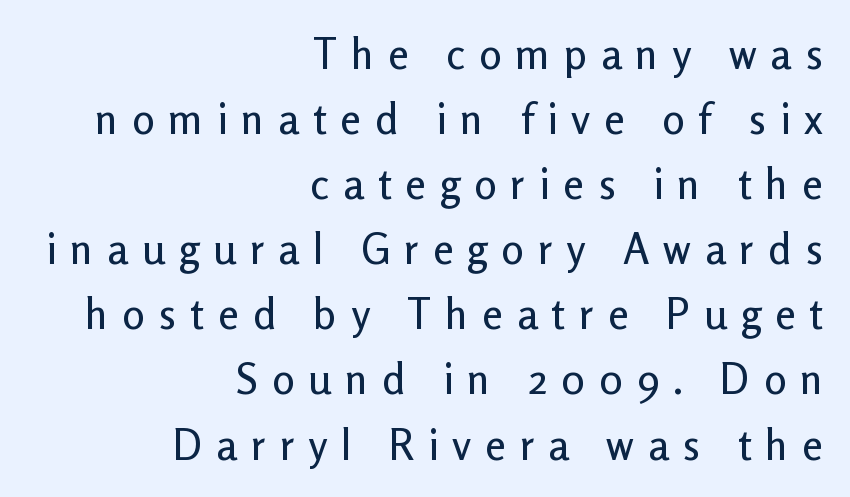
Q: Is the text italic (slanted)? A: No, it is upright.
Q: Is the typeface a serif or a sans-serif typeface? A: Sans-serif.
Q: Is the text underlined? A: No.
Q: How is the paragraph aligned? A: Right-aligned.
Q: Is the spacing between letters normal or unusually wide? A: Unusually wide.
Q: Is the spacing between lines tight, normal or loose? A: Normal.
Q: Width (condensed, normal, or wide)? A: Normal.
Q: Stroke contrast? A: Low.
Q: x-height? A: Medium.
Q: Monospaced? A: No.
